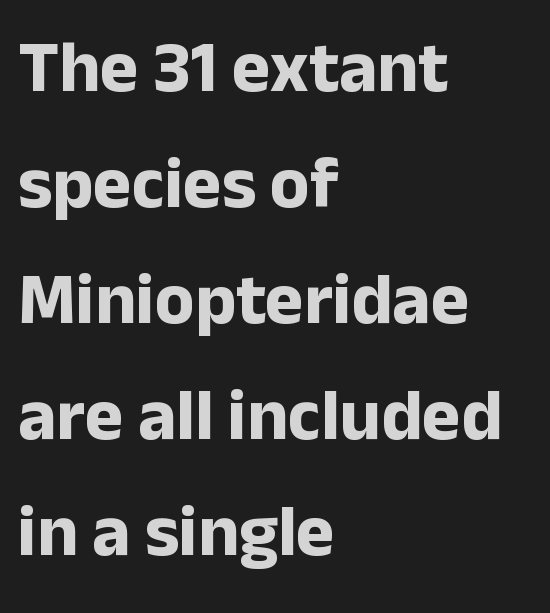
{"serif": "no", "italic": "no", "bold": "yes", "weight": "bold", "width": "normal", "stroke_contrast": "low", "x_height": "medium", "monospaced": "no", "underline": "no", "align": "left", "line_spacing": "normal", "line_spacing_ratio": 1.59, "letter_spacing": "normal", "letter_spacing_em": 0.0, "glyph_px": 73}
